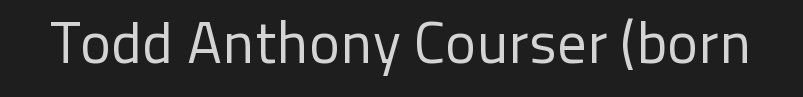
{"serif": "no", "italic": "no", "bold": "no", "weight": "regular", "width": "normal", "stroke_contrast": "low", "x_height": "medium", "monospaced": "no", "underline": "no", "letter_spacing": "normal", "letter_spacing_em": 0.0, "glyph_px": 58}
